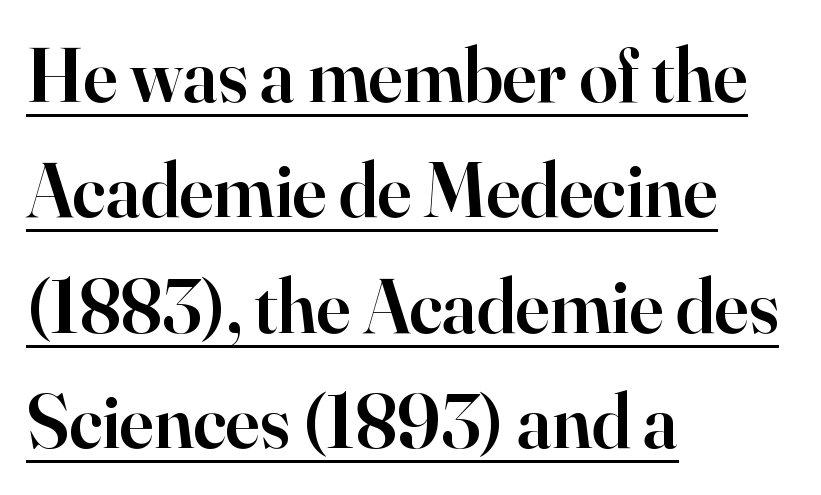
Q: Is the text bold? A: Semi-bold.
Q: Is the text italic (slanted)? A: No, it is upright.
Q: Is the typeface a serif or a sans-serif typeface? A: Serif.
Q: Is the text underlined? A: Yes.
Q: How is the paragraph aligned? A: Left-aligned.
Q: Is the spacing between letters normal or unusually wide? A: Normal.
Q: Is the spacing between lines tight, normal or loose? A: Normal.
Q: Width (condensed, normal, or wide)? A: Normal.
Q: Stroke contrast? A: High.
Q: x-height? A: Small.
Q: Monospaced? A: No.
